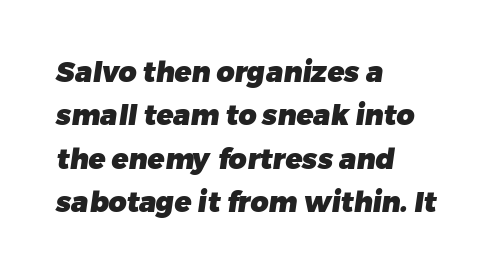
Proportional: the letters do not fall into vertical columns. Here the glyphs are tracked normally, forming tight word shapes. Bare-footed words on every line. The text was rendered using a sans face with plain stroke endings. The face used here has the dense, thick strokes of a bold.
